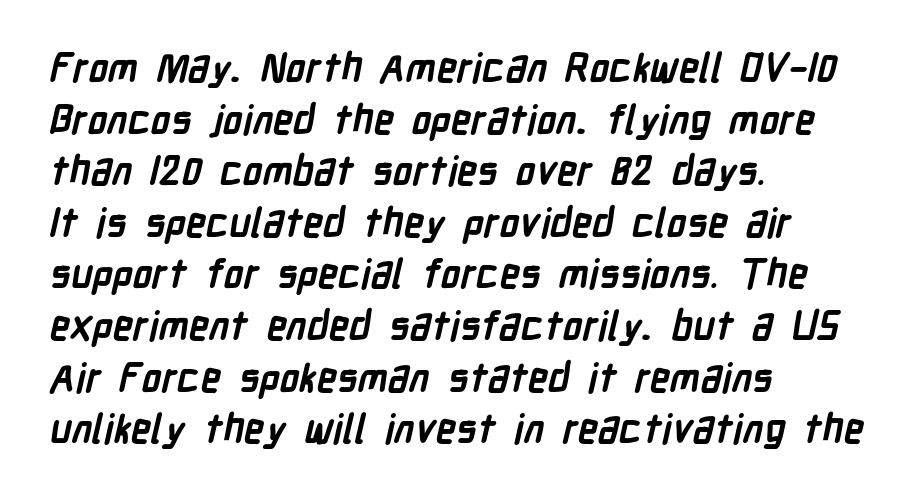
Q: Is the text bold? A: Yes.
Q: Is the typeface a serif or a sans-serif typeface? A: Sans-serif.
Q: Is the text underlined? A: No.
Q: How is the paragraph aligned? A: Left-aligned.
Q: Is the spacing between letters normal or unusually wide? A: Normal.
Q: Is the spacing between lines tight, normal or loose? A: Normal.
Q: Width (condensed, normal, or wide)? A: Condensed.
Q: Stroke contrast? A: Low.
Q: x-height? A: Medium.
Q: Monospaced? A: No.
